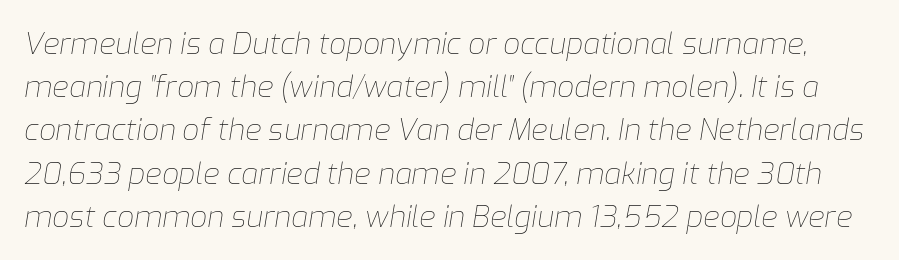
The image shows 30 px thin type, italic (leaning right); set normal line spacing (1.44x), normal letter spacing, not underlined; low stroke contrast and a medium x-height.
